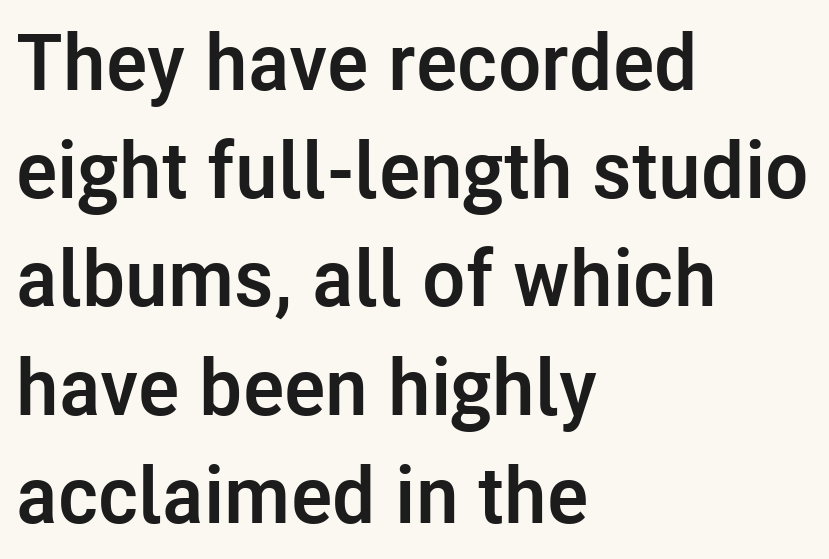
Q: Is the text bold? A: Yes.
Q: Is the text italic (slanted)? A: No, it is upright.
Q: Is the typeface a serif or a sans-serif typeface? A: Sans-serif.
Q: Is the text underlined? A: No.
Q: How is the paragraph aligned? A: Left-aligned.
Q: Is the spacing between letters normal or unusually wide? A: Normal.
Q: Is the spacing between lines tight, normal or loose? A: Normal.
Q: Width (condensed, normal, or wide)? A: Normal.
Q: Stroke contrast? A: Low.
Q: x-height? A: Medium.
Q: Monospaced? A: No.
